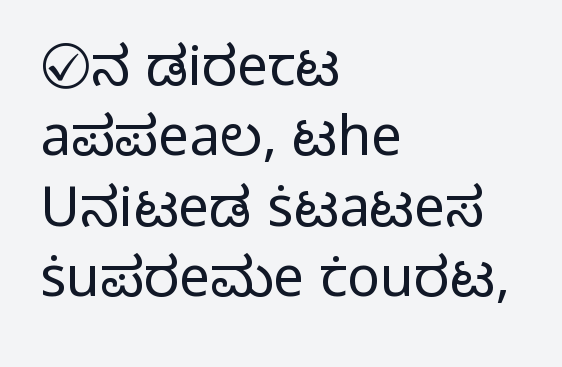
Q: Is the text bold? A: No.
Q: Is the text italic (slanted)? A: No, it is upright.
Q: Is the typeface a serif or a sans-serif typeface? A: Sans-serif.
Q: Is the text underlined? A: No.
Q: How is the paragraph aligned? A: Left-aligned.
Q: Is the spacing between letters normal or unusually wide? A: Normal.
Q: Is the spacing between lines tight, normal or loose? A: Normal.
Q: Width (condensed, normal, or wide)? A: Normal.
Q: Stroke contrast? A: Low.
Q: x-height? A: Medium.
Q: Monospaced? A: No.
